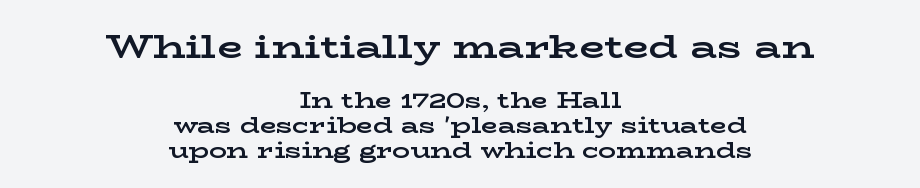
{"serif": "yes", "italic": "no", "bold": "yes", "weight": "bold", "width": "wide", "stroke_contrast": "low", "x_height": "medium", "monospaced": "no", "underline": "no", "align": "center", "line_spacing": "tight", "line_spacing_ratio": 1.12, "letter_spacing": "normal", "letter_spacing_em": 0.0, "larger_block": "first", "size_ratio": 1.5, "glyph_px": 33}
